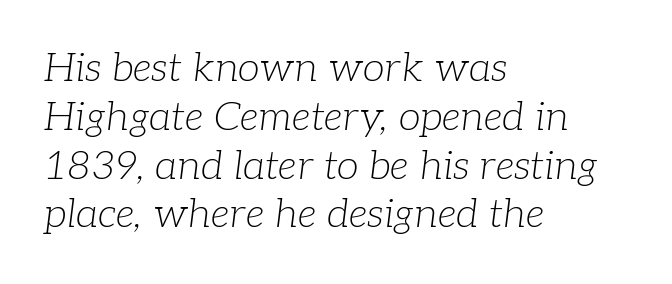
This rendering uses left alignment, leaving the right contour irregular. Character widths vary here, with narrow letters taking less room than wide ones. Unlike a clean sans, this face finishes its strokes with serifs. This sample uses an oblique cut, with every glyph tilted off the vertical. The glyphs are unaccompanied by any horizontal stroke below them.
